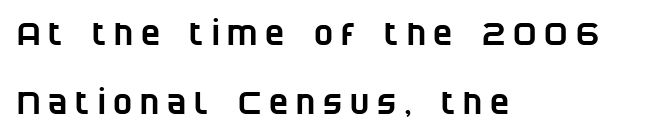
The image shows 32 px condensed sans-serif type; set left-aligned, loose line spacing (2.15x), unusually wide letter spacing (+0.25 em), not underlined; low stroke contrast and a large x-height.
